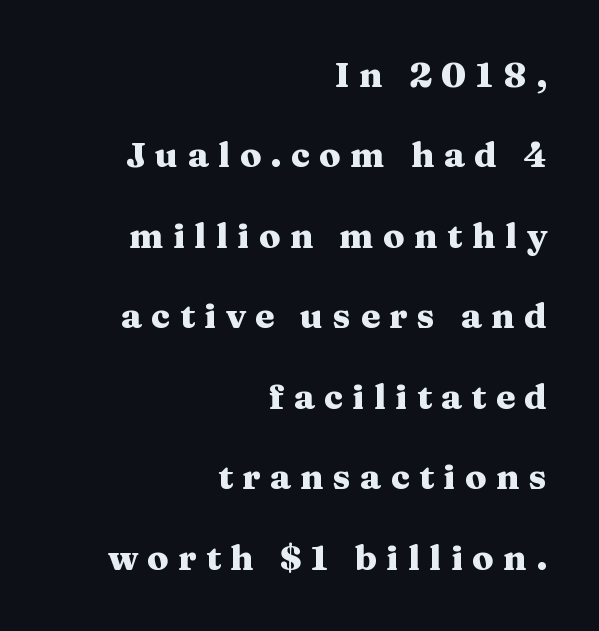
{"serif": "yes", "italic": "no", "bold": "yes", "weight": "heavy", "width": "wide", "stroke_contrast": "medium", "x_height": "medium", "monospaced": "no", "underline": "no", "align": "right", "line_spacing": "loose", "line_spacing_ratio": 2.3, "letter_spacing": "wide", "letter_spacing_em": 0.27, "glyph_px": 35}
